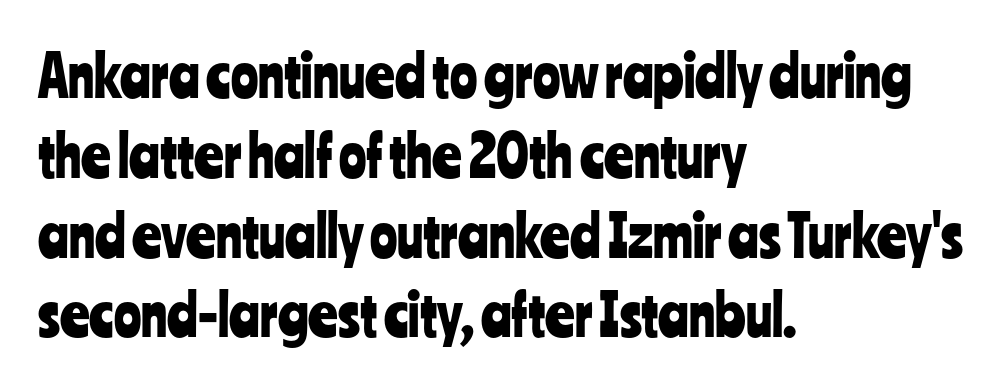
The image shows 57 px condensed sans-serif type, upright; set left-aligned, normal line spacing (1.4x), normal letter spacing, not underlined; low stroke contrast and a medium x-height.
